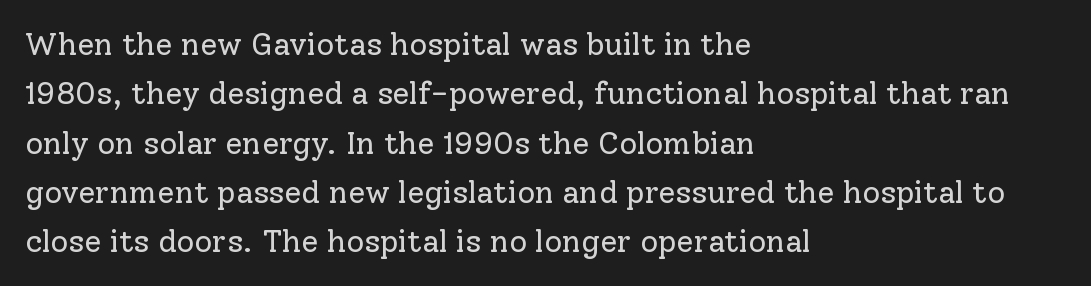
The lettering holds an erect, upright posture throughout. Does the copy run flush right? No — it runs flush left. Is this a fixed-width face? No — the glyphs have proportional, varying widths. The designer went with a serif here, giving each stem small feet.
